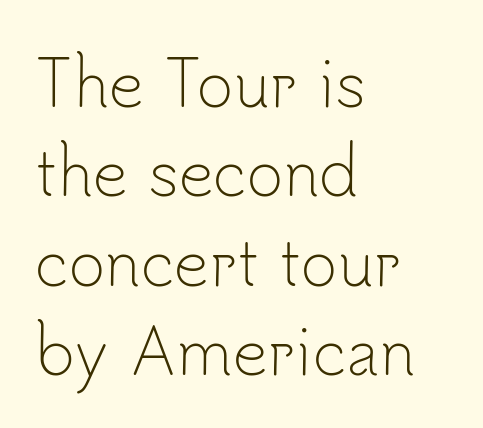
Italic: no, the glyphs are upright roman. The rendering uses natural spacing where letterforms have individual widths. The passage shown stacks its lines at a standard gap. Compared with a centered layout, this one pins lines to the left instead.
